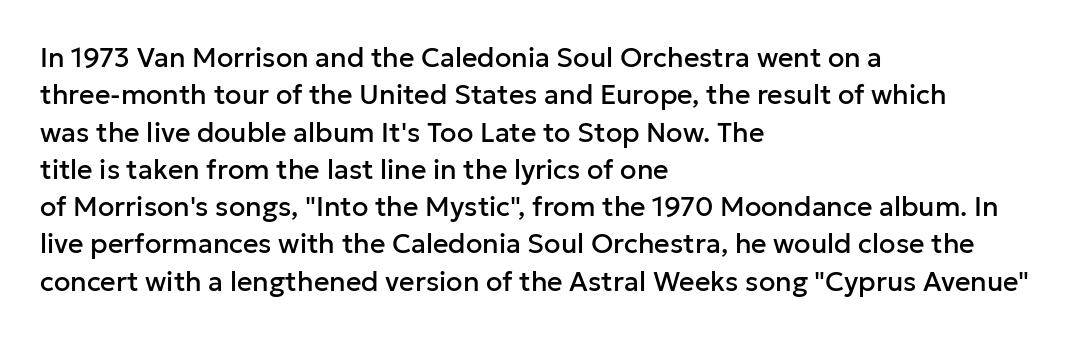
Normally led — the rows are evenly, conventionally spaced. Letter spacing: default. This is the regular roman posture of the typeface. Clear beneath every line of the passage. This rendering uses left alignment, leaving the right contour irregular.
